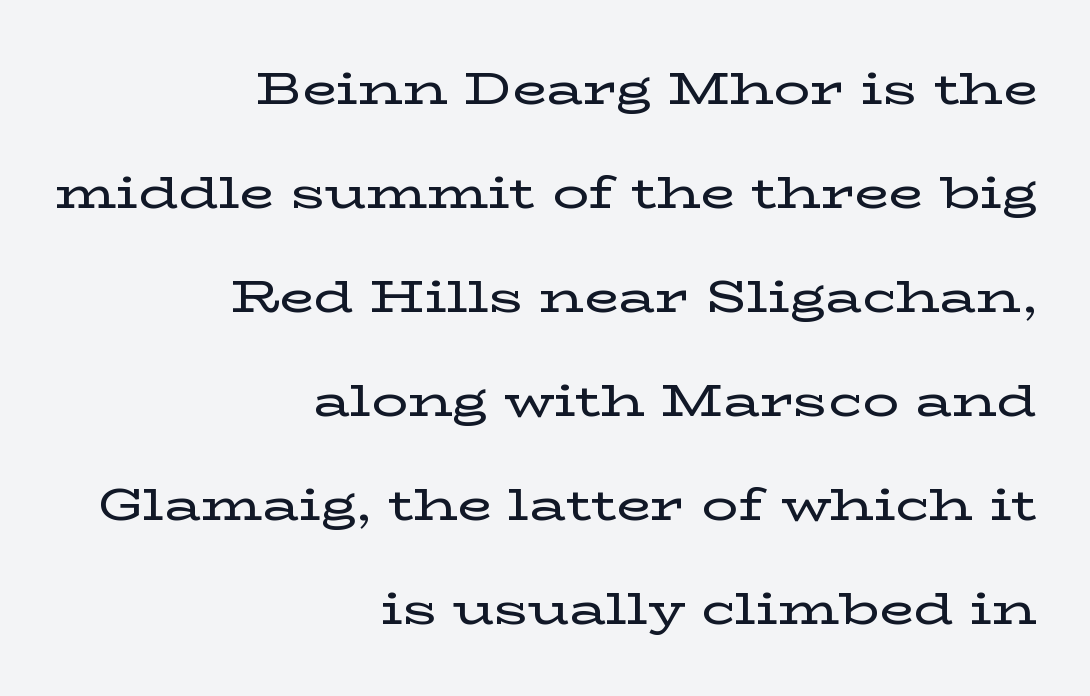
Short note: letters normally spaced. Loosely led — the rows are spread out. Teacher's note: observe the even right margin — that is flush-right alignment. Ascenders rise straight up at ninety degrees.
